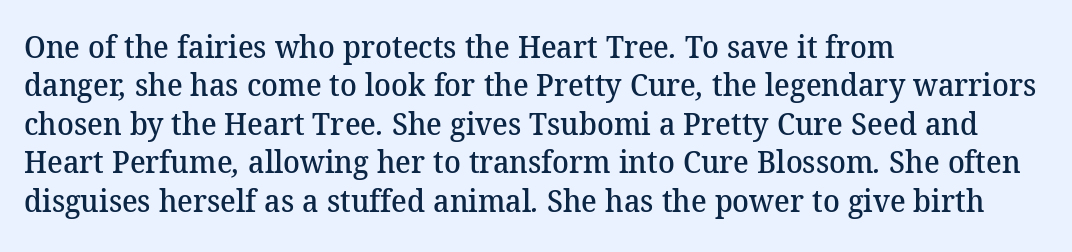
Q: Is the text bold? A: Semi-bold.
Q: Is the typeface a serif or a sans-serif typeface? A: Serif.
Q: Is the text underlined? A: No.
Q: How is the paragraph aligned? A: Left-aligned.
Q: Is the spacing between letters normal or unusually wide? A: Normal.
Q: Width (condensed, normal, or wide)? A: Normal.
Q: Stroke contrast? A: Medium.
Q: x-height? A: Medium.
Q: Monospaced? A: No.
